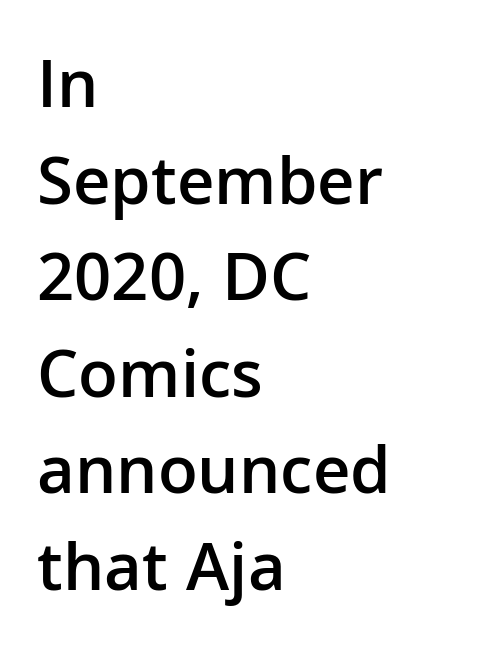
The vertical gap from one line to the next is medium. The type sits square on the baseline with zero lean. Weight: semibold (demi). Quick note: underline off.
